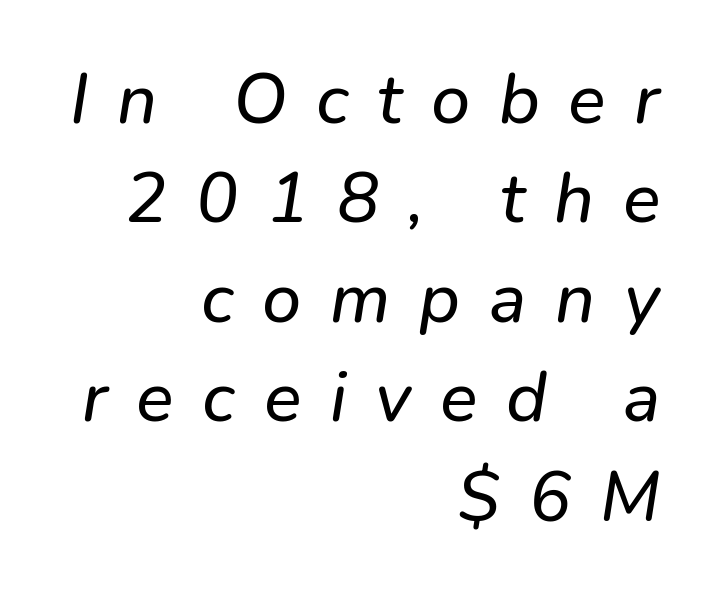
Q: Is the typeface a serif or a sans-serif typeface? A: Sans-serif.
Q: Is the text underlined? A: No.
Q: How is the paragraph aligned? A: Right-aligned.
Q: Is the spacing between letters normal or unusually wide? A: Unusually wide.
Q: Is the spacing between lines tight, normal or loose? A: Normal.
Q: Width (condensed, normal, or wide)? A: Normal.
Q: Stroke contrast? A: Low.
Q: x-height? A: Medium.
Q: Monospaced? A: No.
